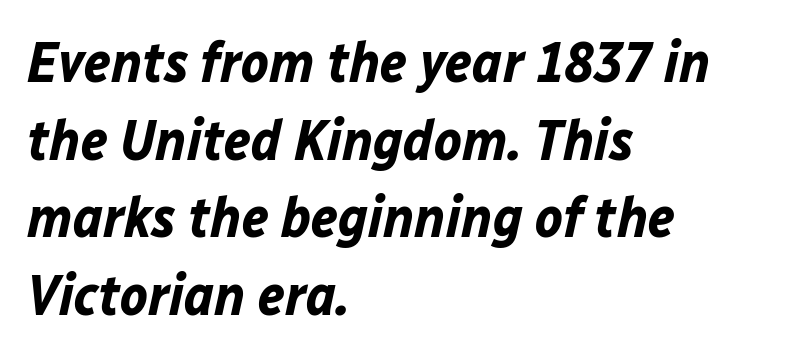
The image shows 58 px bold type, italic (leaning right); set left-aligned, normal line spacing (1.34x), normal letter spacing, not underlined; low stroke contrast and a medium x-height.
